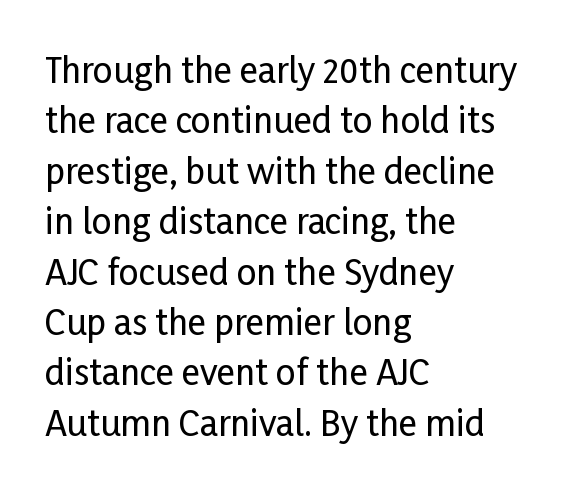
Q: Is the text italic (slanted)? A: No, it is upright.
Q: Is the typeface a serif or a sans-serif typeface? A: Sans-serif.
Q: Is the text underlined? A: No.
Q: How is the paragraph aligned? A: Left-aligned.
Q: Is the spacing between letters normal or unusually wide? A: Normal.
Q: Is the spacing between lines tight, normal or loose? A: Normal.
Q: Width (condensed, normal, or wide)? A: Condensed.
Q: Stroke contrast? A: Low.
Q: x-height? A: Medium.
Q: Monospaced? A: No.
